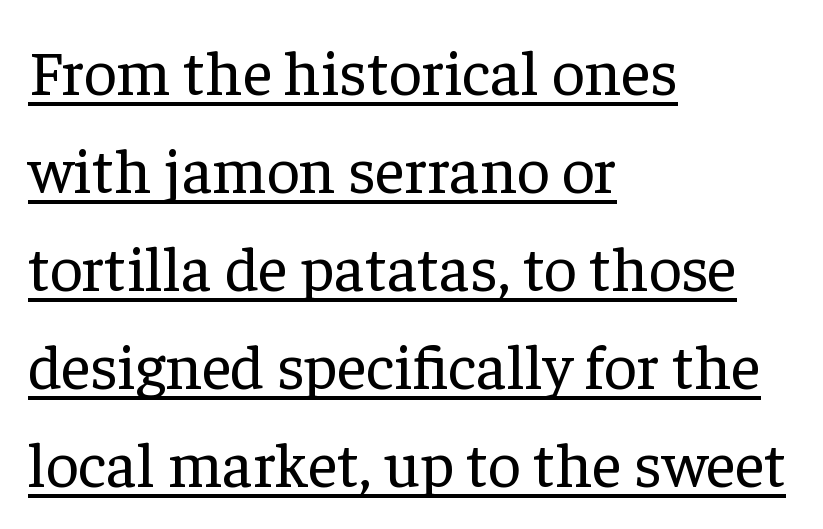
{"serif": "yes", "italic": "no", "bold": "no", "weight": "regular", "width": "normal", "stroke_contrast": "low", "x_height": "medium", "monospaced": "no", "underline": "yes", "align": "left", "line_spacing": "normal", "line_spacing_ratio": 1.53, "letter_spacing": "normal", "letter_spacing_em": 0.0, "glyph_px": 64}
